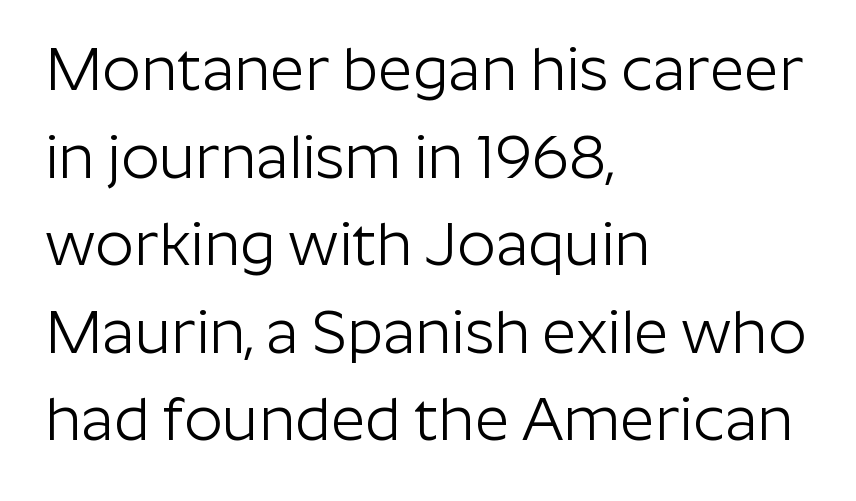
Q: Is the text bold? A: No.
Q: Is the text italic (slanted)? A: No, it is upright.
Q: Is the typeface a serif or a sans-serif typeface? A: Sans-serif.
Q: Is the text underlined? A: No.
Q: How is the paragraph aligned? A: Left-aligned.
Q: Is the spacing between letters normal or unusually wide? A: Normal.
Q: Is the spacing between lines tight, normal or loose? A: Normal.
Q: Width (condensed, normal, or wide)? A: Normal.
Q: Stroke contrast? A: Low.
Q: x-height? A: Medium.
Q: Monospaced? A: No.
